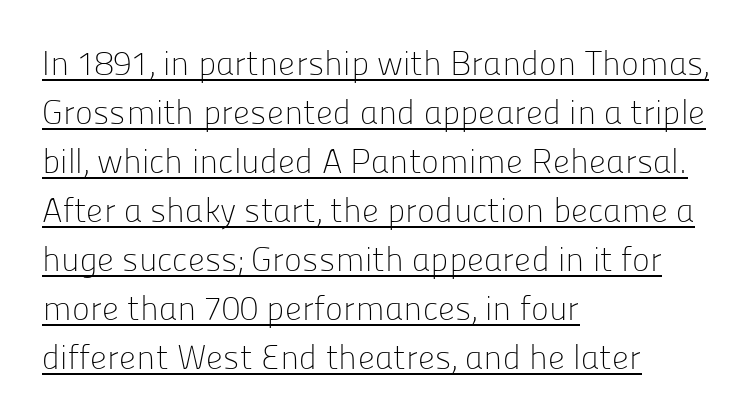
Q: Is the text bold? A: No.
Q: Is the text italic (slanted)? A: No, it is upright.
Q: Is the typeface a serif or a sans-serif typeface? A: Sans-serif.
Q: Is the text underlined? A: Yes.
Q: How is the paragraph aligned? A: Left-aligned.
Q: Is the spacing between letters normal or unusually wide? A: Normal.
Q: Is the spacing between lines tight, normal or loose? A: Normal.
Q: Width (condensed, normal, or wide)? A: Normal.
Q: Stroke contrast? A: Low.
Q: x-height? A: Medium.
Q: Monospaced? A: No.
